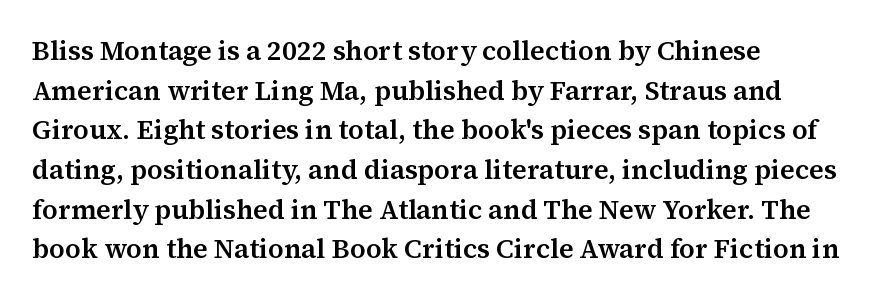
Reading down the column, the eye jumps a familiar distance to each next line. The gaps between neighbouring characters are ordinary and unremarkable. Every character sits straight up, as roman type does. These lines stack with their left ends in a neat column. Bare-footed words on every line.
